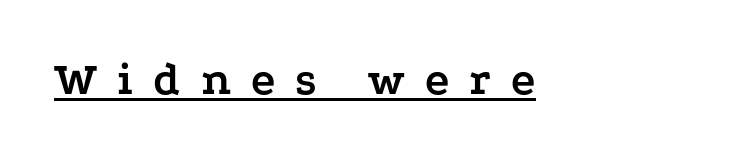
{"serif": "yes", "italic": "no", "bold": "yes", "weight": "semibold", "width": "wide", "stroke_contrast": "low", "x_height": "medium", "monospaced": "no", "underline": "yes", "letter_spacing": "wide", "letter_spacing_em": 0.44, "glyph_px": 46}
